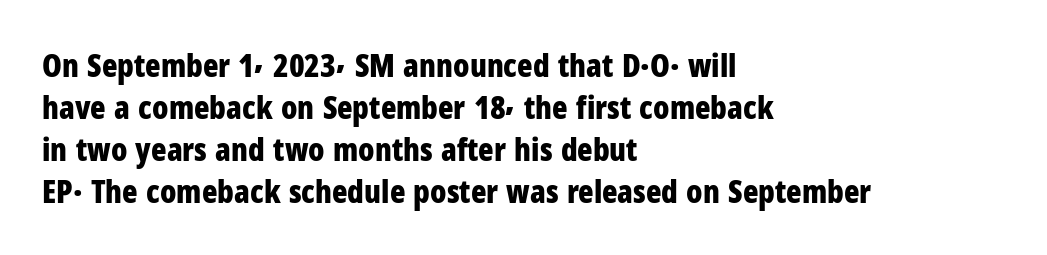
Q: Is the text bold? A: Yes.
Q: Is the text italic (slanted)? A: No, it is upright.
Q: Is the typeface a serif or a sans-serif typeface? A: Sans-serif.
Q: Is the text underlined? A: No.
Q: How is the paragraph aligned? A: Left-aligned.
Q: Is the spacing between letters normal or unusually wide? A: Normal.
Q: Is the spacing between lines tight, normal or loose? A: Normal.
Q: Width (condensed, normal, or wide)? A: Condensed.
Q: Stroke contrast? A: Low.
Q: x-height? A: Medium.
Q: Monospaced? A: No.
